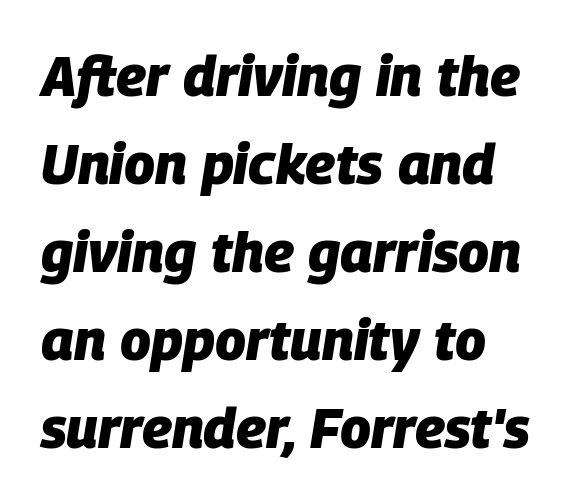
The image shows 56 px heavy type, italic (leaning right); set left-aligned, normal line spacing (1.57x), normal letter spacing, not underlined; low stroke contrast and a large x-height.
